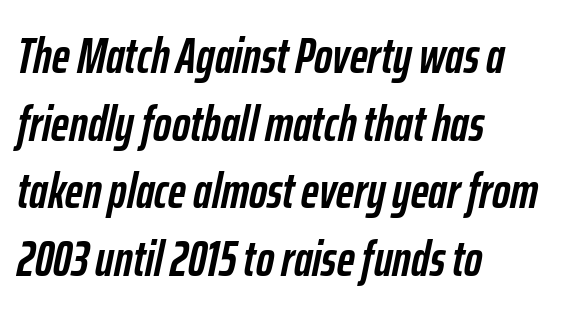
Leftover space on each line is placed entirely after the last word. As a designer I'd log this as weight 700, bold. Does extra space separate the letters? No, they use regular spacing. How would I describe the line gaps? Plain and ordinary.
